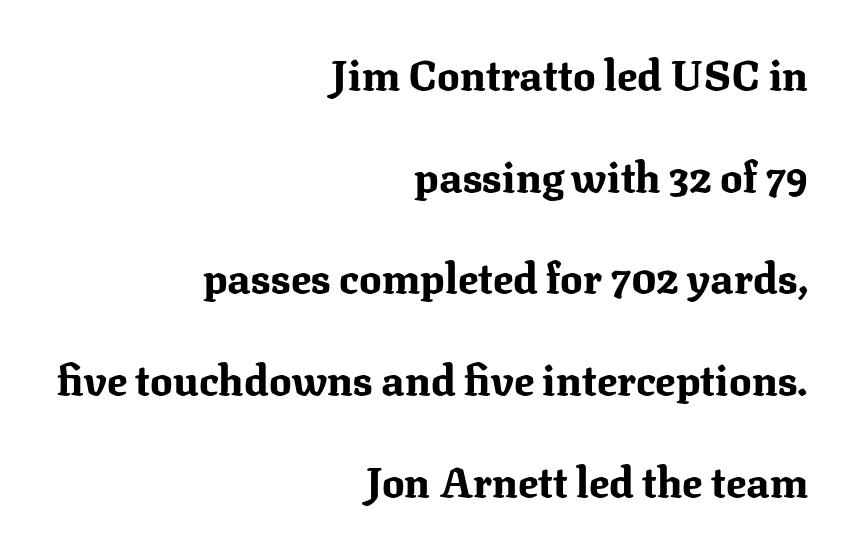
The image shows 42 px bold serif type, upright; set right-aligned, loose line spacing (2.42x), normal letter spacing, not underlined; medium stroke contrast and a medium x-height.
